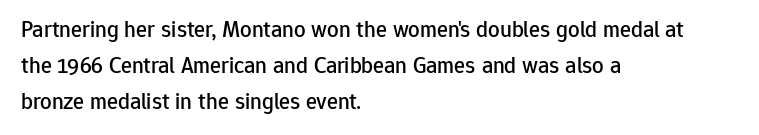
Q: Is the text italic (slanted)? A: No, it is upright.
Q: Is the text underlined? A: No.
Q: How is the paragraph aligned? A: Left-aligned.
Q: Is the spacing between letters normal or unusually wide? A: Normal.
Q: Is the spacing between lines tight, normal or loose? A: Normal.
